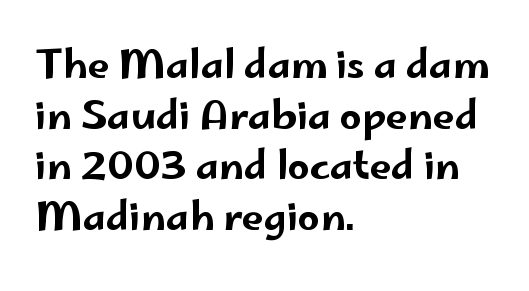
{"serif": "no", "italic": "no", "width": "wide", "stroke_contrast": "low", "x_height": "small", "monospaced": "no", "underline": "no", "align": "left", "line_spacing": "normal", "line_spacing_ratio": 1.3, "letter_spacing": "normal", "letter_spacing_em": 0.0, "glyph_px": 39}
